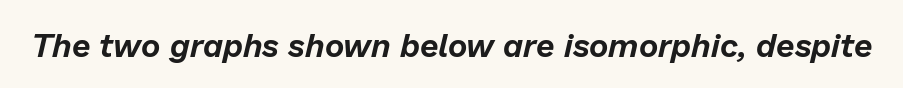
{"italic": "yes", "lean": "right", "slant_degrees": 13, "width": "normal", "stroke_contrast": "low", "x_height": "medium", "monospaced": "no", "underline": "no", "letter_spacing": "normal", "letter_spacing_em": 0.0, "glyph_px": 33}
